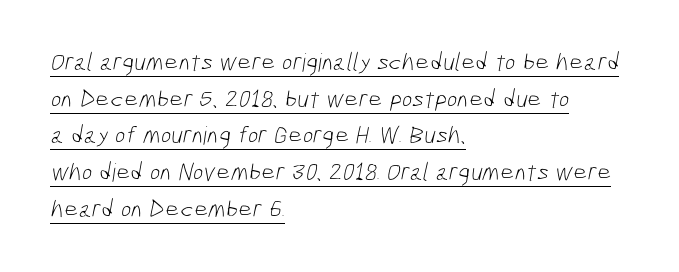
{"bold": "no", "underline": "yes", "align": "left", "line_spacing": "normal", "line_spacing_ratio": 1.47, "letter_spacing": "normal", "letter_spacing_em": 0.0, "glyph_px": 25}
